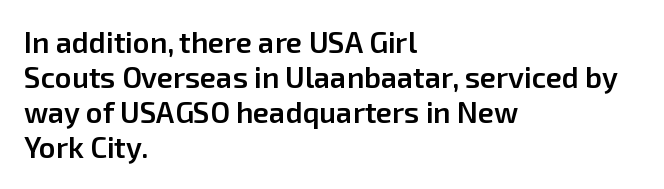
The image shows 29 px semibold sans-serif type, upright; set left-aligned, line spacing 1.21x, normal letter spacing, not underlined; low stroke contrast and a medium x-height.
